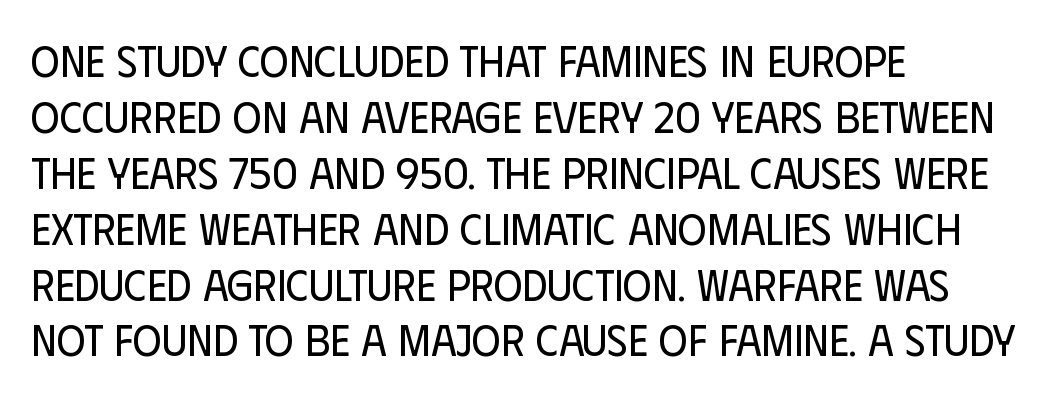
The image shows 44 px regular-weight, condensed sans-serif type, upright; set left-aligned, normal line spacing (1.27x), normal letter spacing, not underlined; low stroke contrast and a large x-height.
